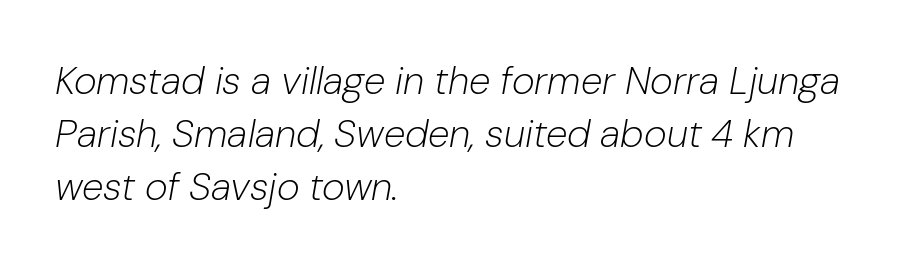
{"italic": "yes", "lean": "right", "slant_degrees": 10, "bold": "no", "weight": "light", "width": "normal", "stroke_contrast": "low", "x_height": "medium", "monospaced": "no", "underline": "no", "align": "left", "line_spacing": "normal", "line_spacing_ratio": 1.36, "letter_spacing": "normal", "letter_spacing_em": 0.0, "glyph_px": 39}
